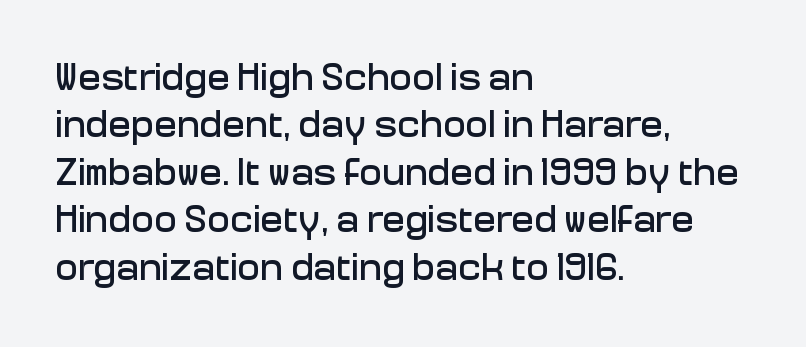
Q: Is the text italic (slanted)? A: No, it is upright.
Q: Is the typeface a serif or a sans-serif typeface? A: Sans-serif.
Q: Is the text underlined? A: No.
Q: How is the paragraph aligned? A: Left-aligned.
Q: Is the spacing between letters normal or unusually wide? A: Normal.
Q: Is the spacing between lines tight, normal or loose? A: Normal.
Q: Width (condensed, normal, or wide)? A: Normal.
Q: Stroke contrast? A: Low.
Q: x-height? A: Medium.
Q: Monospaced? A: No.
